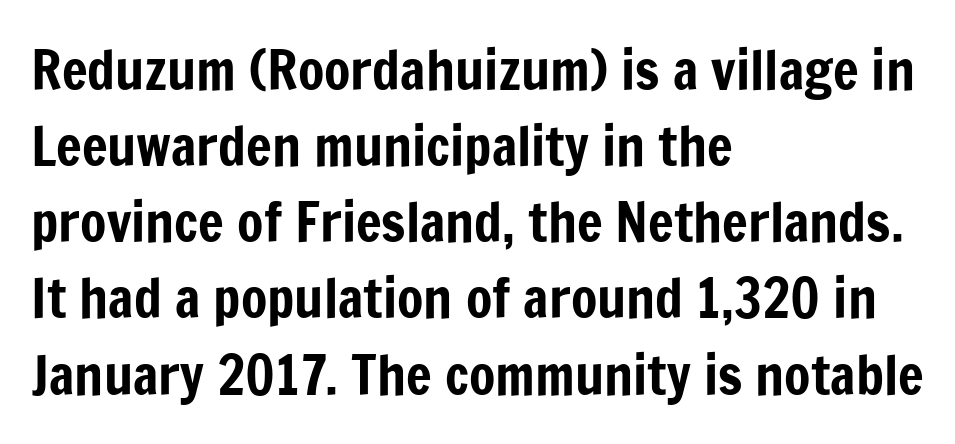
The image shows 54 px condensed sans-serif type, upright; set left-aligned, normal line spacing (1.41x), normal letter spacing, not underlined; low stroke contrast and a medium x-height.
